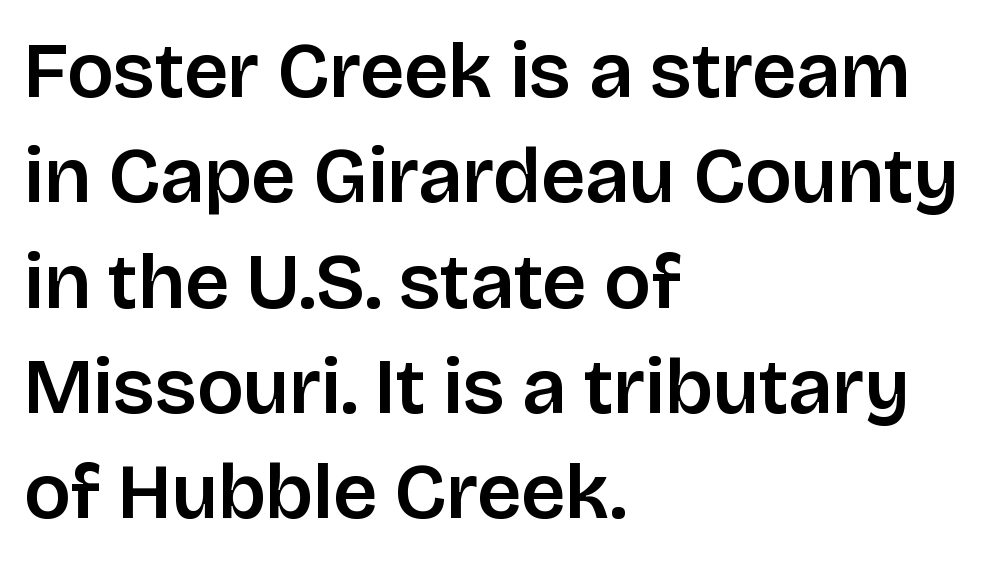
Q: Is the text italic (slanted)? A: No, it is upright.
Q: Is the typeface a serif or a sans-serif typeface? A: Sans-serif.
Q: Is the text underlined? A: No.
Q: How is the paragraph aligned? A: Left-aligned.
Q: Is the spacing between letters normal or unusually wide? A: Normal.
Q: Is the spacing between lines tight, normal or loose? A: Normal.
Q: Width (condensed, normal, or wide)? A: Normal.
Q: Stroke contrast? A: Low.
Q: x-height? A: Large.
Q: Monospaced? A: No.
